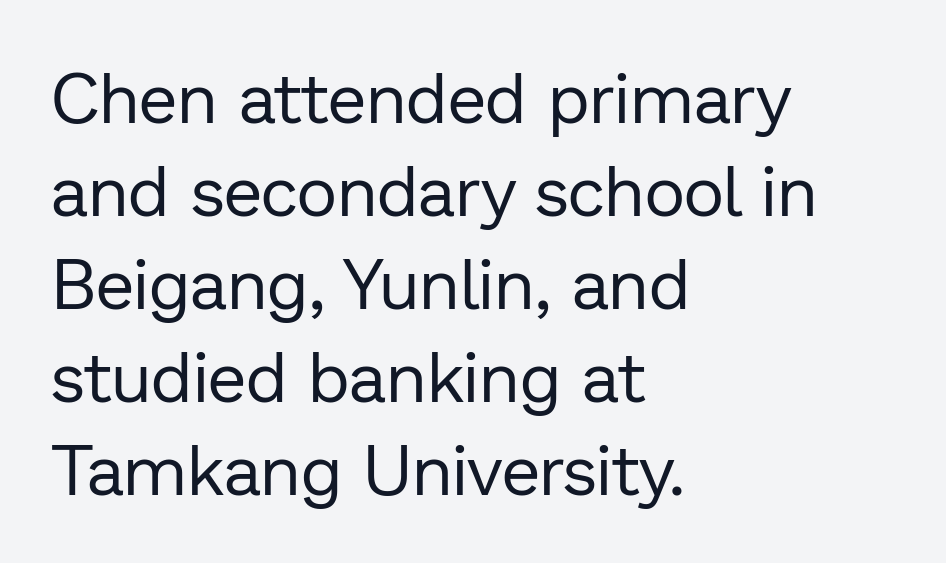
Q: Is the text bold? A: No.
Q: Is the text italic (slanted)? A: No, it is upright.
Q: Is the typeface a serif or a sans-serif typeface? A: Sans-serif.
Q: Is the text underlined? A: No.
Q: How is the paragraph aligned? A: Left-aligned.
Q: Is the spacing between letters normal or unusually wide? A: Normal.
Q: Is the spacing between lines tight, normal or loose? A: Normal.
Q: Width (condensed, normal, or wide)? A: Normal.
Q: Stroke contrast? A: Low.
Q: x-height? A: Medium.
Q: Monospaced? A: No.
